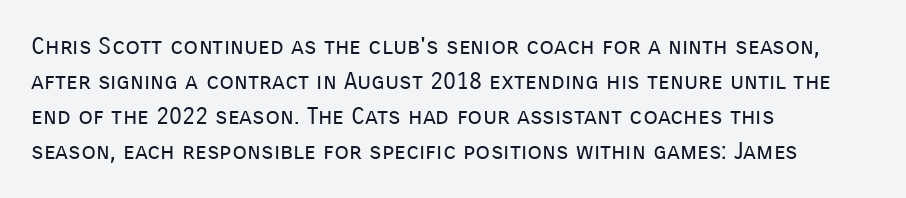
No word sits above an underline. This is the regular roman posture of the typeface. The lines in this sample share a left origin and differ only in where they stop. Successive baselines arrive at the customary interval.
